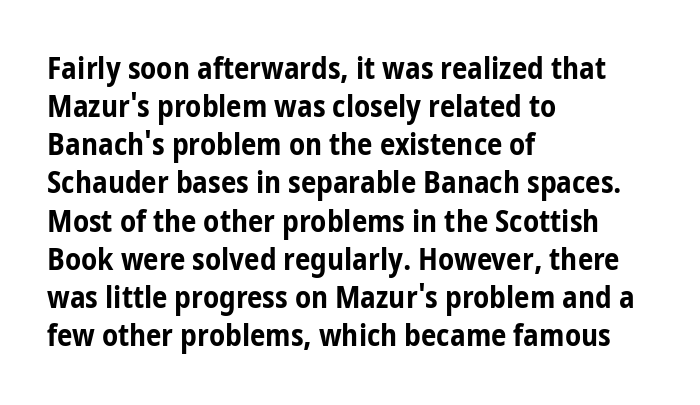
{"serif": "no", "italic": "no", "bold": "yes", "weight": "bold", "width": "condensed", "stroke_contrast": "low", "x_height": "medium", "monospaced": "no", "underline": "no", "align": "left", "line_spacing_ratio": 1.23, "letter_spacing": "normal", "letter_spacing_em": 0.0, "glyph_px": 31}
